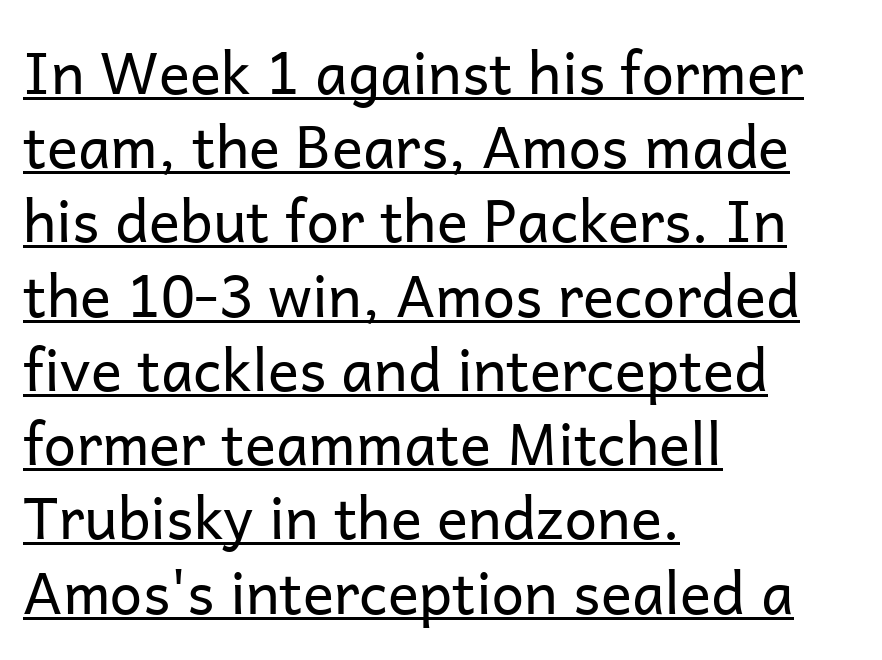
The image shows 58 px regular-weight sans-serif type, upright; set left-aligned, normal line spacing (1.28x), normal letter spacing, underlined; low stroke contrast and a medium x-height.
